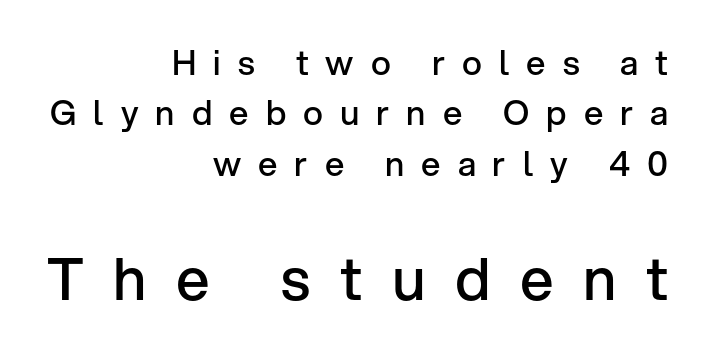
{"serif": "no", "italic": "no", "bold": "semi", "weight": "semibold", "width": "normal", "stroke_contrast": "low", "x_height": "medium", "monospaced": "no", "underline": "no", "align": "right", "line_spacing": "normal", "line_spacing_ratio": 1.48, "letter_spacing": "wide", "letter_spacing_em": 0.5, "larger_block": "second", "size_ratio": 1.74, "glyph_px": 59}
